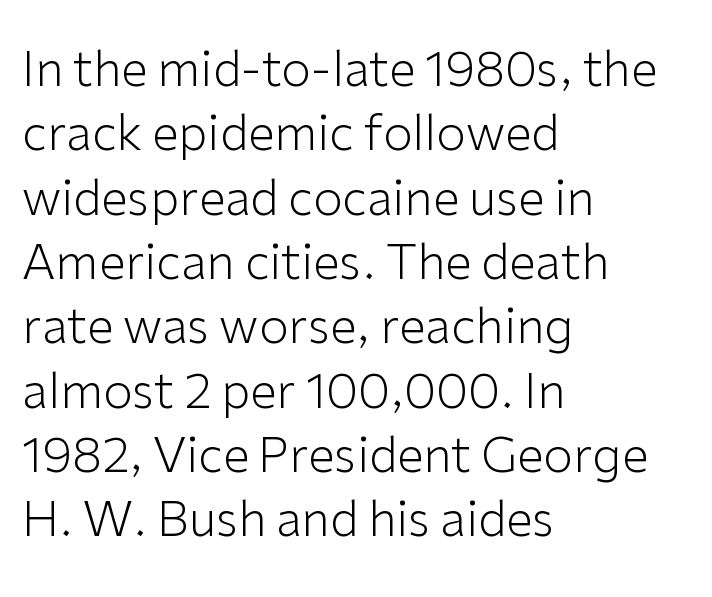
Bare-footed words on every line. Every character sits straight up, as roman type does. These lines are set flush left with a ragged right edge. Note the varied advance widths — an 'i' is clearly narrower than an 'm'. Leading matches the norm, producing a regular column. Nothing unusual about the tracking: characters are spaced as the font intends.
